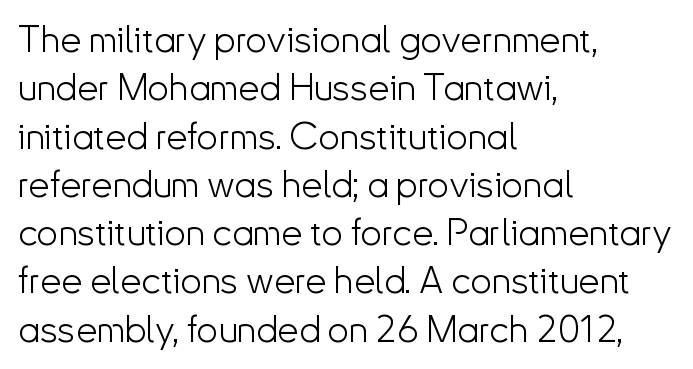
Q: Is the text bold? A: No.
Q: Is the text italic (slanted)? A: No, it is upright.
Q: Is the typeface a serif or a sans-serif typeface? A: Sans-serif.
Q: Is the text underlined? A: No.
Q: How is the paragraph aligned? A: Left-aligned.
Q: Is the spacing between letters normal or unusually wide? A: Normal.
Q: Is the spacing between lines tight, normal or loose? A: Normal.
Q: Width (condensed, normal, or wide)? A: Normal.
Q: Stroke contrast? A: Low.
Q: x-height? A: Small.
Q: Monospaced? A: No.
